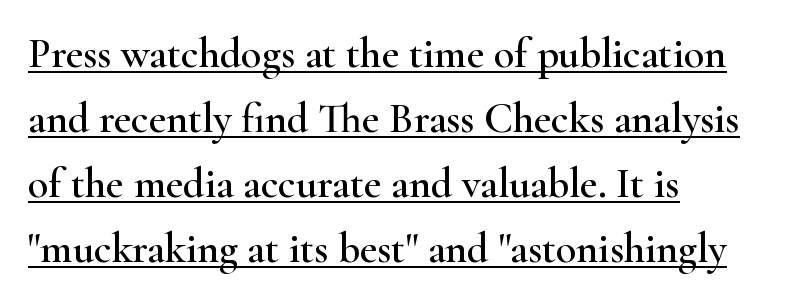
{"serif": "yes", "italic": "no", "width": "wide", "stroke_contrast": "high", "x_height": "small", "monospaced": "no", "underline": "yes", "align": "left", "line_spacing": "normal", "line_spacing_ratio": 1.55, "letter_spacing": "normal", "letter_spacing_em": 0.0, "glyph_px": 42}
